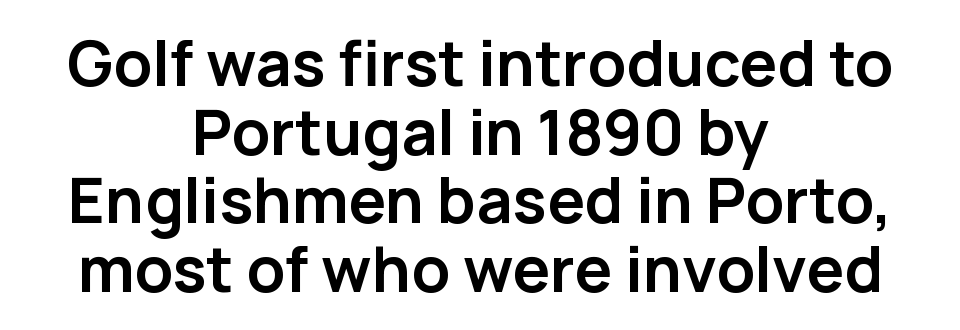
Each letter's strokes conclude bluntly, with no projecting serifs. Both edges are ragged and mirror each other, which tells us the setting is centered. Look at the tracking — it's just the regular setting, nothing added. Vertically, the passage feels compressed, each row crowding the next.
